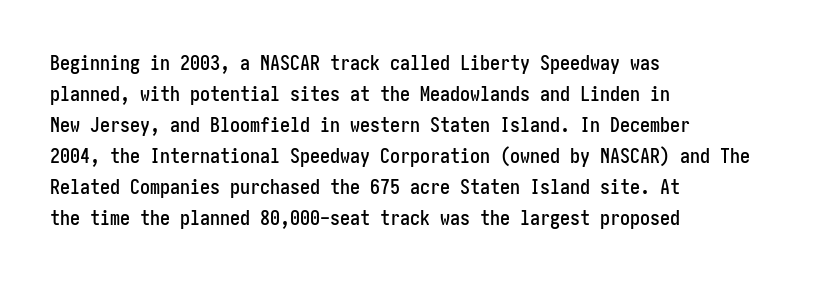
Layout note: lines flush left. Designer's note — italics off, roman on. The baseline area is clear. Reading down the column, the eye jumps a familiar distance to each next line. Default kerning and tracking; the words read as compact shapes.
